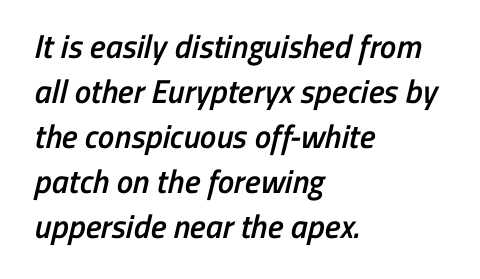
Caption: semibold face, moderately heavy strokes. This sample uses a sans-serif face. All the whitespace from short lines collects on the right. Quick note: underline off. Think of a printed novel: that variable character pitch is what you see here. Vertical spacing — default.
